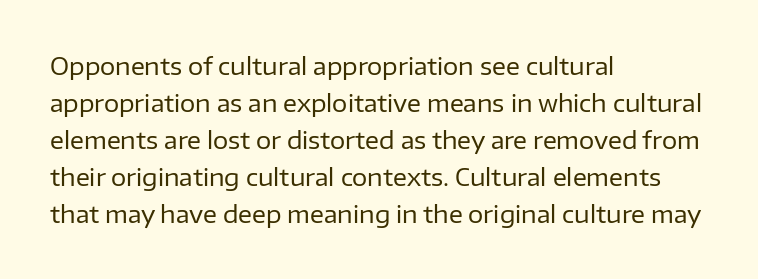
The image shows 24 px text type, upright; set left-aligned, normal line spacing (1.54x), normal letter spacing, not underlined.
